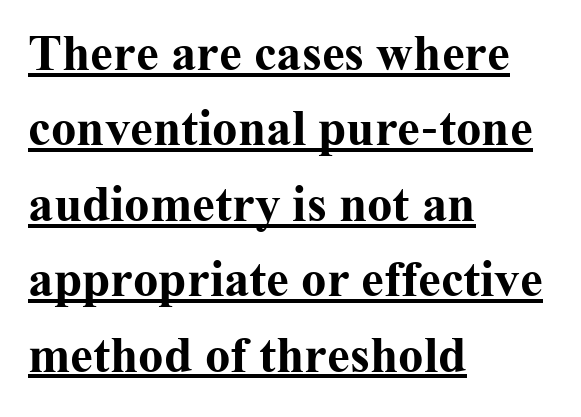
Glance below the letters and you will spot a drawn line. Spacing between characters is what you'd get straight out of the box. This is serif lettering, the kind often seen in printed books. Notice how thick the strokes are: this is what a full bold looks like.
